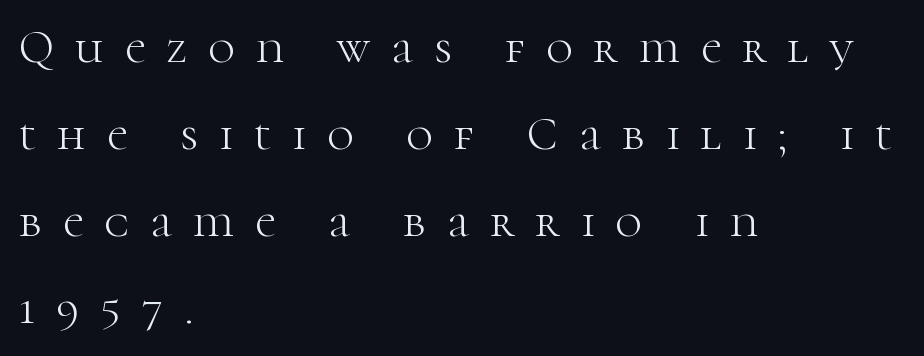
Alignment: flush left. The letterforms stand isolated, each surrounded by extra space. The face used here is seriffed, in the tradition of book romans. Clear beneath every line of the passage.
